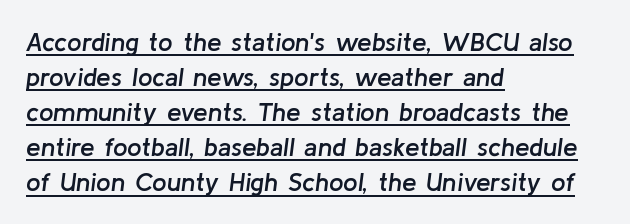
Q: Is the text bold? A: Semi-bold.
Q: Is the text italic (slanted)? A: Yes, it leans right by about 8 degrees.
Q: Is the text underlined? A: Yes.
Q: How is the paragraph aligned? A: Left-aligned.
Q: Is the spacing between letters normal or unusually wide? A: Normal.
Q: Is the spacing between lines tight, normal or loose? A: Normal.
